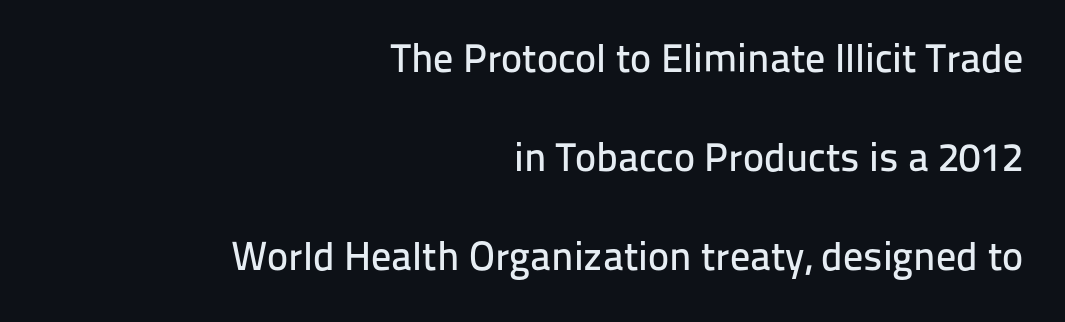
{"serif": "no", "italic": "no", "width": "normal", "stroke_contrast": "low", "x_height": "medium", "monospaced": "no", "underline": "no", "align": "right", "line_spacing": "loose", "line_spacing_ratio": 2.47, "letter_spacing": "normal", "letter_spacing_em": 0.0, "glyph_px": 40}
